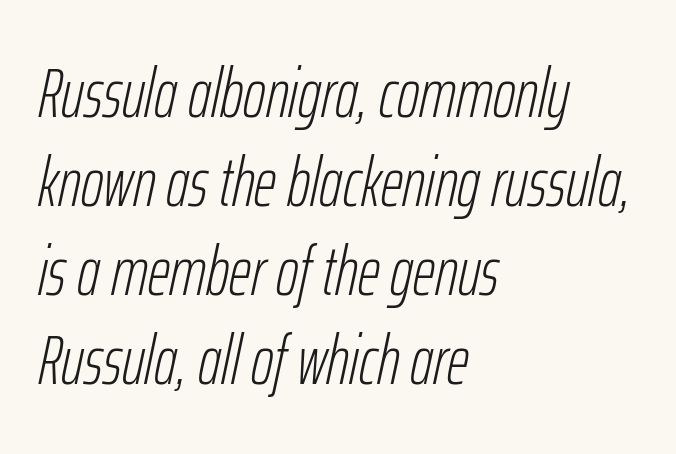
The image shows 69 px light, condensed type, italic (leaning right); set left-aligned, normal line spacing (1.29x), normal letter spacing, not underlined; low stroke contrast and a medium x-height.
